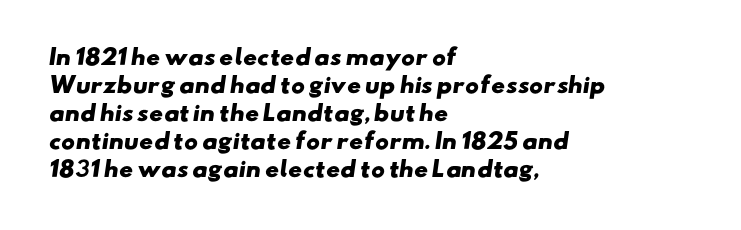
{"bold": "yes", "underline": "no", "align": "left", "line_spacing": "normal", "line_spacing_ratio": 1.33, "letter_spacing": "normal", "letter_spacing_em": 0.0, "glyph_px": 21}
